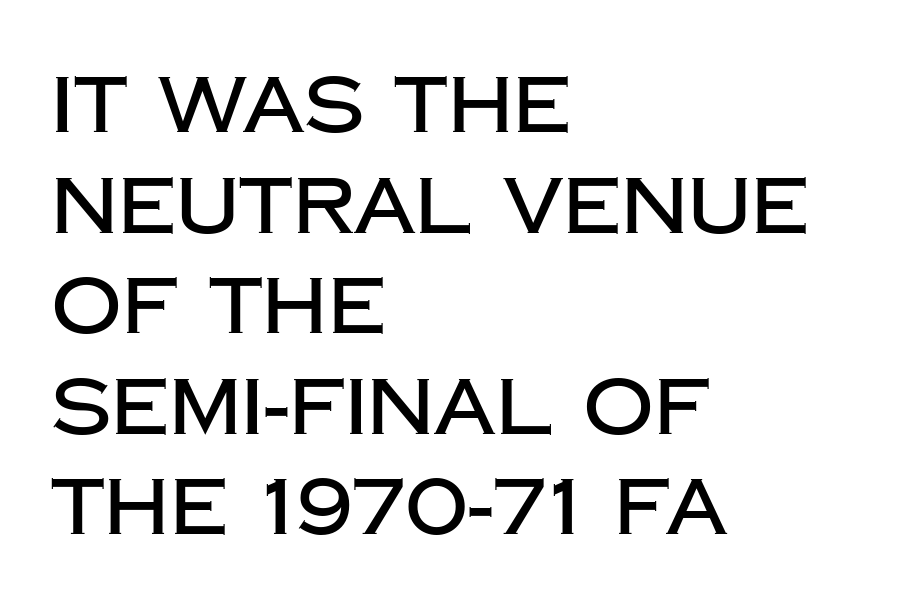
Q: Is the text italic (slanted)? A: No, it is upright.
Q: Is the typeface a serif or a sans-serif typeface? A: Sans-serif.
Q: Is the text underlined? A: No.
Q: How is the paragraph aligned? A: Left-aligned.
Q: Is the spacing between letters normal or unusually wide? A: Normal.
Q: Is the spacing between lines tight, normal or loose? A: Normal.
Q: Width (condensed, normal, or wide)? A: Normal.
Q: Stroke contrast? A: Low.
Q: x-height? A: Large.
Q: Monospaced? A: No.
